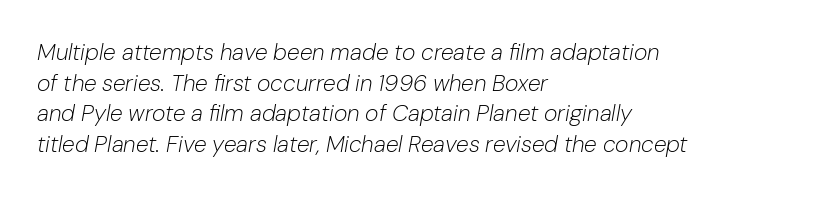
{"italic": "yes", "lean": "right", "slant_degrees": 10, "bold": "no", "underline": "no", "align": "left", "line_spacing": "normal", "line_spacing_ratio": 1.33, "letter_spacing": "normal", "letter_spacing_em": 0.0, "glyph_px": 23}
